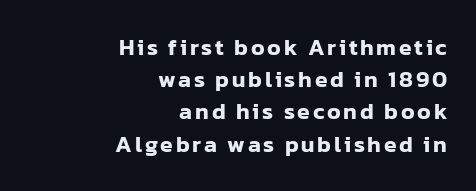
Q: Is the text italic (slanted)? A: No, it is upright.
Q: Is the text underlined? A: No.
Q: How is the paragraph aligned? A: Right-aligned.
Q: Is the spacing between lines tight, normal or loose? A: Normal.
